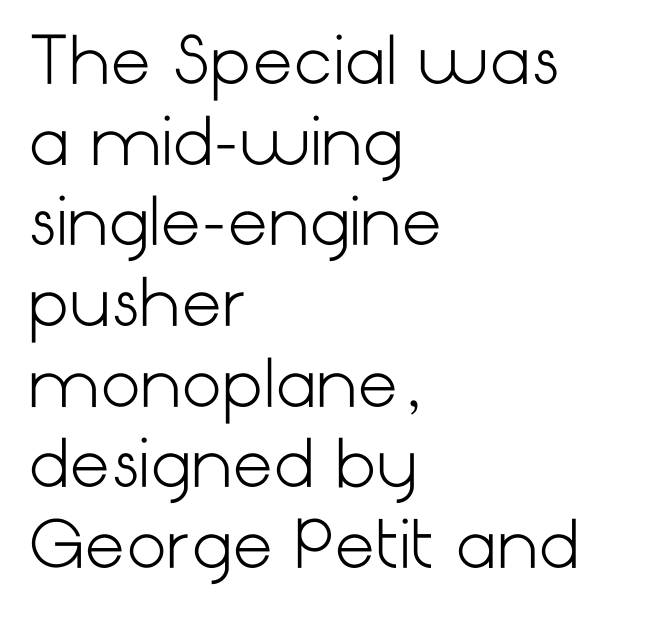
Q: Is the text bold? A: No.
Q: Is the text italic (slanted)? A: No, it is upright.
Q: Is the typeface a serif or a sans-serif typeface? A: Sans-serif.
Q: Is the text underlined? A: No.
Q: How is the paragraph aligned? A: Left-aligned.
Q: Is the spacing between letters normal or unusually wide? A: Normal.
Q: Is the spacing between lines tight, normal or loose? A: Normal.
Q: Width (condensed, normal, or wide)? A: Normal.
Q: Stroke contrast? A: Low.
Q: x-height? A: Medium.
